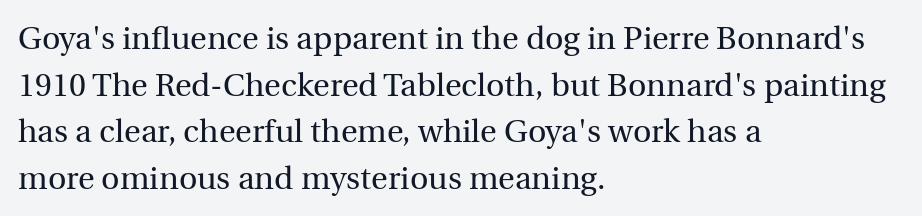
These lines keep a tight, regular rhythm from letter to letter. Type without underlining. This sample has the flowing, uneven cadence of proportional lettering. The rendering uses a moderate line-height, typical for paragraphs. The strokes are not fattened; the text isn't bold. The compositor pushed each line to the left boundary.
